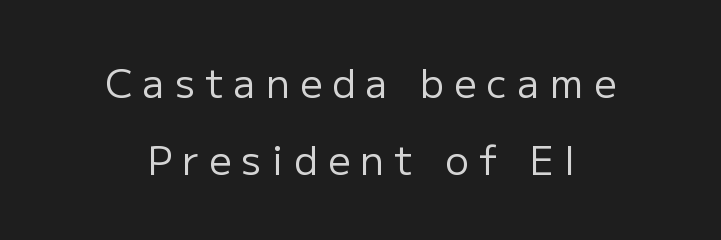
Q: Is the text bold? A: No.
Q: Is the text italic (slanted)? A: No, it is upright.
Q: Is the typeface a serif or a sans-serif typeface? A: Sans-serif.
Q: Is the text underlined? A: No.
Q: How is the paragraph aligned? A: Centered.
Q: Is the spacing between letters normal or unusually wide? A: Unusually wide.
Q: Is the spacing between lines tight, normal or loose? A: Loose.
Q: Width (condensed, normal, or wide)? A: Normal.
Q: Stroke contrast? A: Low.
Q: x-height? A: Medium.
Q: Monospaced? A: No.
